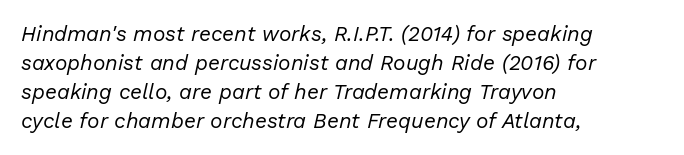
The image shows 21 px text type, italic (leaning right); set left-aligned, normal line spacing (1.38x), normal letter spacing, not underlined.
